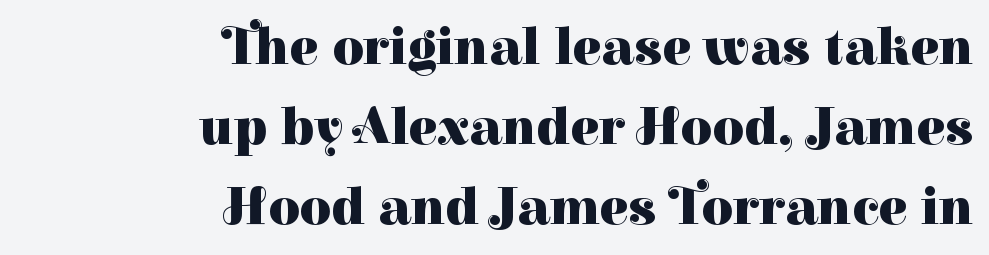
The image shows 54 px heavy serif type, upright; set right-aligned, normal line spacing (1.48x), normal letter spacing, not underlined; high stroke contrast and a medium x-height.
